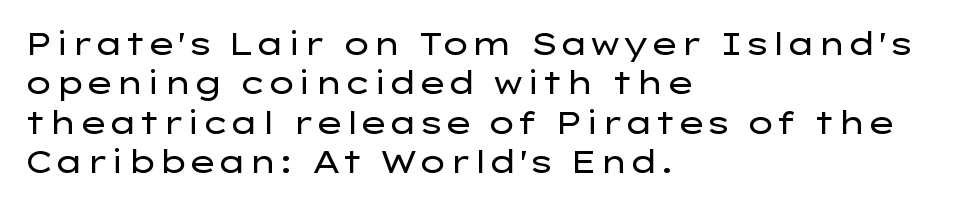
{"serif": "no", "italic": "no", "bold": "no", "weight": "regular", "width": "wide", "stroke_contrast": "low", "x_height": "medium", "monospaced": "no", "underline": "no", "align": "left", "line_spacing": "normal", "line_spacing_ratio": 1.27, "letter_spacing": "normal", "letter_spacing_em": 0.0, "glyph_px": 31}
